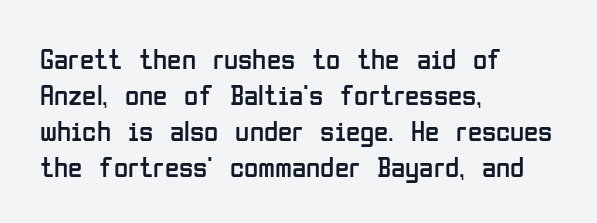
{"serif": "no", "italic": "no", "bold": "no", "weight": "regular", "width": "condensed", "stroke_contrast": "low", "x_height": "medium", "monospaced": "no", "underline": "no", "align": "left", "line_spacing_ratio": 1.24, "letter_spacing": "normal", "letter_spacing_em": 0.0, "glyph_px": 29}
